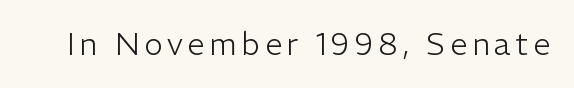
Observe the absence of serifs on each vertical stroke in this sample. Compared with a typical body face, this is equally light or lighter still. The baseline area is clear. Think of a printed novel: that variable character pitch is what you see here. Tall strokes in this sample are plumb rather than angled.
